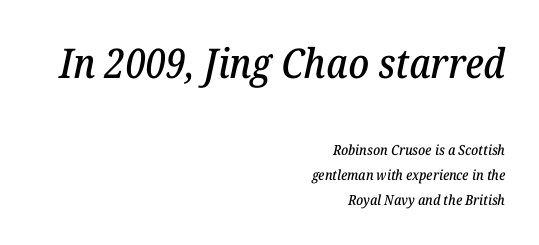
Q: Is the text italic (slanted)? A: Yes, it leans right by about 12 degrees.
Q: Is the typeface a serif or a sans-serif typeface? A: Serif.
Q: Is the text underlined? A: No.
Q: How is the paragraph aligned? A: Right-aligned.
Q: Is the spacing between letters normal or unusually wide? A: Normal.
Q: Which block of text is set in a larger size, the first (top) or the second (bottom)? A: The first (top) one.
Q: Width (condensed, normal, or wide)? A: Normal.
Q: Stroke contrast? A: Low.
Q: x-height? A: Medium.
Q: Monospaced? A: No.
